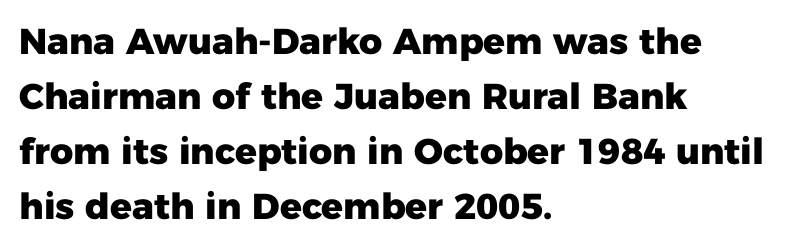
The image shows 36 px heavy sans-serif type, upright; set left-aligned, normal line spacing (1.53x), normal letter spacing, not underlined; low stroke contrast and a medium x-height.
